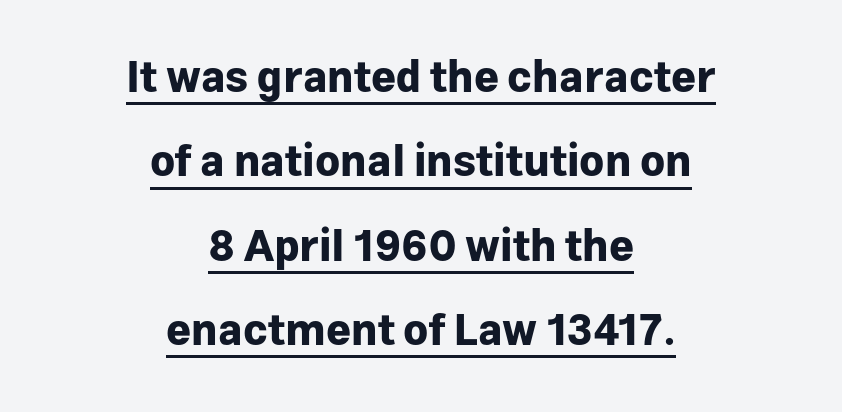
Q: Is the text bold? A: Yes.
Q: Is the text italic (slanted)? A: No, it is upright.
Q: Is the typeface a serif or a sans-serif typeface? A: Sans-serif.
Q: Is the text underlined? A: Yes.
Q: How is the paragraph aligned? A: Centered.
Q: Is the spacing between letters normal or unusually wide? A: Normal.
Q: Is the spacing between lines tight, normal or loose? A: Loose.
Q: Width (condensed, normal, or wide)? A: Normal.
Q: Stroke contrast? A: Low.
Q: x-height? A: Medium.
Q: Monospaced? A: No.
